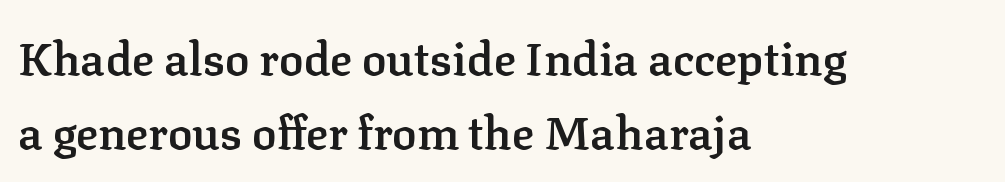
{"serif": "yes", "italic": "no", "bold": "semi", "weight": "semibold", "width": "normal", "stroke_contrast": "low", "x_height": "medium", "monospaced": "no", "underline": "no", "align": "left", "line_spacing": "normal", "line_spacing_ratio": 1.6, "letter_spacing": "normal", "letter_spacing_em": 0.0, "glyph_px": 46}
